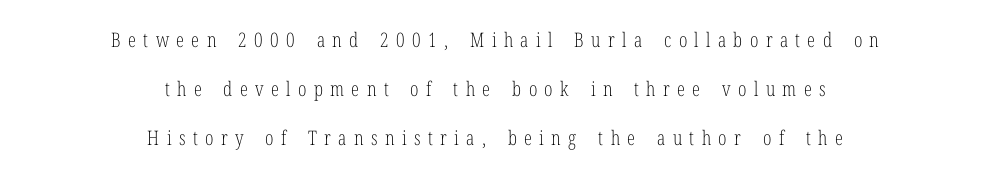
This sample is center-justified, so both line endings float freely. Inter-character spacing is expanded well beyond the font's built-in metrics. How would I describe the line gaps? Wide and relaxed. Compared with a typical body face, this is equally light or lighter still.
